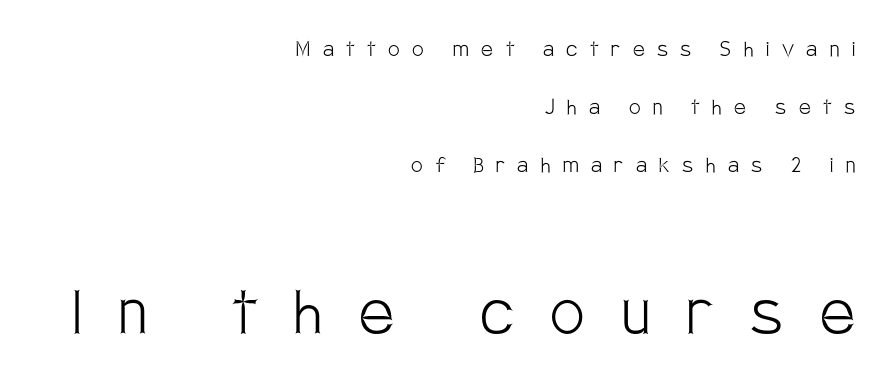
Q: Is the text bold? A: No.
Q: Is the text italic (slanted)? A: No, it is upright.
Q: Is the typeface a serif or a sans-serif typeface? A: Sans-serif.
Q: Is the text underlined? A: No.
Q: How is the paragraph aligned? A: Right-aligned.
Q: Is the spacing between letters normal or unusually wide? A: Unusually wide.
Q: Is the spacing between lines tight, normal or loose? A: Loose.
Q: Which block of text is set in a larger size, the first (top) or the second (bottom)? A: The second (bottom) one.
Q: Width (condensed, normal, or wide)? A: Condensed.
Q: Stroke contrast? A: Low.
Q: x-height? A: Large.
Q: Monospaced? A: No.
